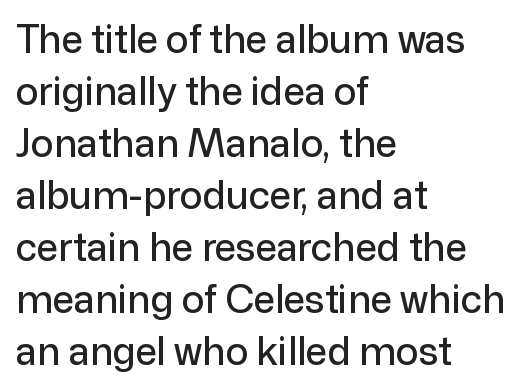
These lines sit exactly where default settings would place them. No feet cap the strokes, marking this as sans-serif type. Is there any slant? The stems are plumb. Think of a printed novel: that variable character pitch is what you see here. Students, note that the glyphs here touch the page at normal intervals. All the whitespace from short lines collects on the right.
